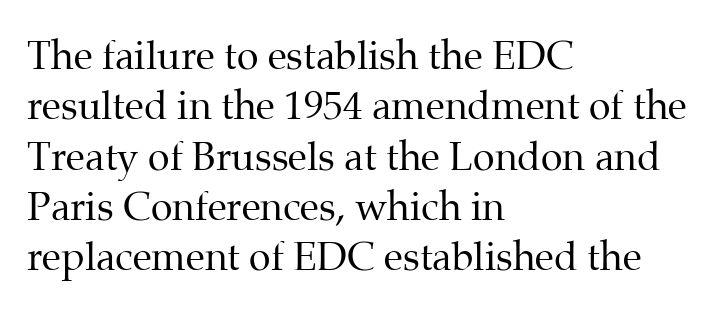
Every stem runs plumb, perpendicular to the baseline. These lines are rendered in a variable-pitch font. Observe the ordinary spacing: letters are neighbours, not strangers. Typeset ragged right — the left edge is the straight one. Yep, those are serifs on the letters. The typesetting does not lean heavy: it is not bold.
